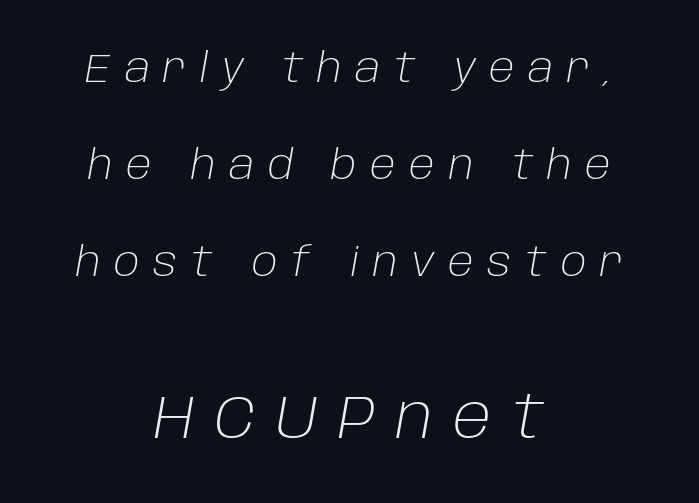
Q: Is the text bold? A: No.
Q: Is the text italic (slanted)? A: Yes, it leans right by about 10 degrees.
Q: Is the text underlined? A: No.
Q: How is the paragraph aligned? A: Centered.
Q: Is the spacing between letters normal or unusually wide? A: Unusually wide.
Q: Is the spacing between lines tight, normal or loose? A: Loose.
Q: Which block of text is set in a larger size, the first (top) or the second (bottom)? A: The second (bottom) one.
Q: Width (condensed, normal, or wide)? A: Normal.
Q: Stroke contrast? A: Low.
Q: x-height? A: Large.
Q: Monospaced? A: No.
